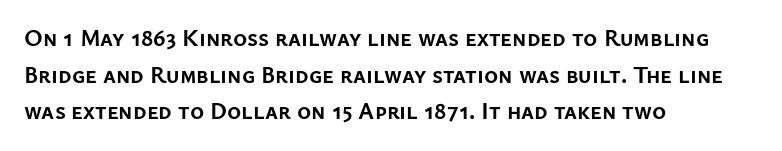
{"italic": "no", "bold": "yes", "underline": "no", "align": "left", "line_spacing": "normal", "line_spacing_ratio": 1.53, "letter_spacing": "normal", "letter_spacing_em": 0.0, "glyph_px": 24}
